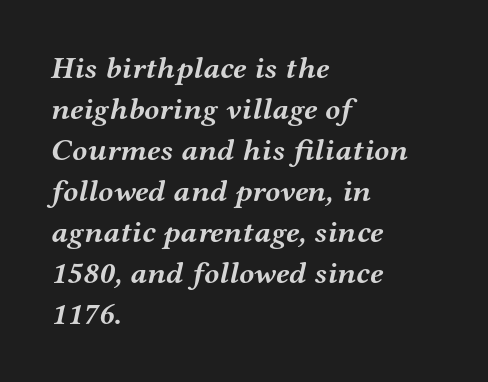
{"serif": "yes", "italic": "yes", "lean": "right", "slant_degrees": 12, "bold": "yes", "weight": "semibold", "width": "wide", "stroke_contrast": "medium", "x_height": "medium", "monospaced": "no", "underline": "no", "align": "left", "line_spacing": "normal", "line_spacing_ratio": 1.32, "letter_spacing": "normal", "letter_spacing_em": 0.0, "glyph_px": 31}
